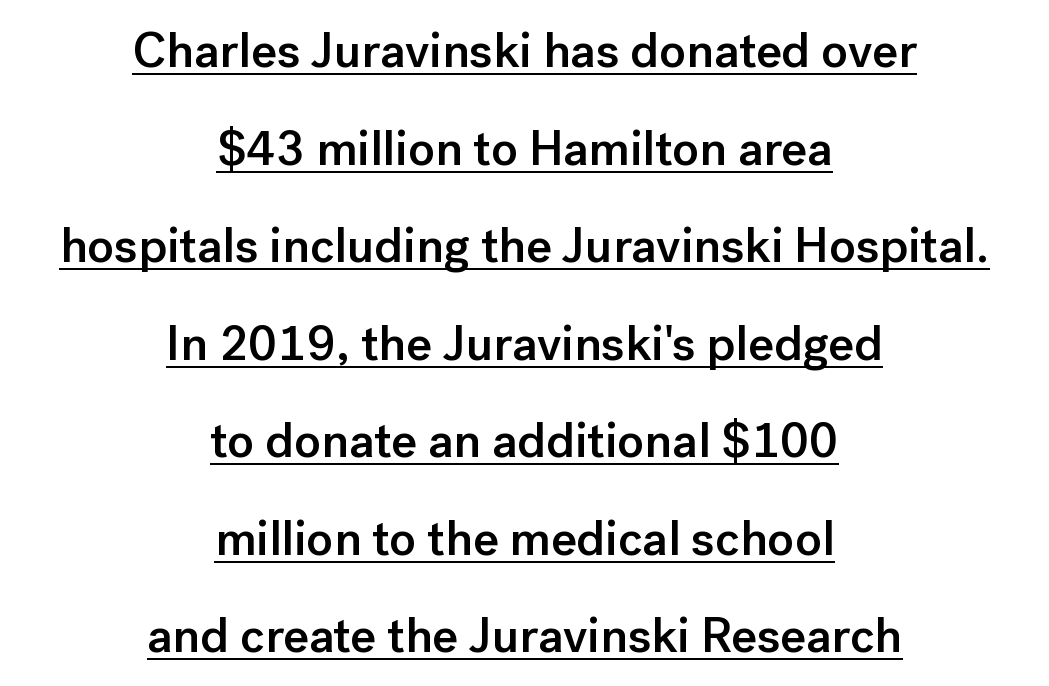
The paragraph shown floats in the horizontal middle. There is no visible air inserted between adjacent glyphs. The face used here is proportionally spaced, like ordinary book or web type. Underlined type. A somewhat darkened texture: the type is semibold rather than bold. Honestly, the rows look like they've been pulled way apart.
